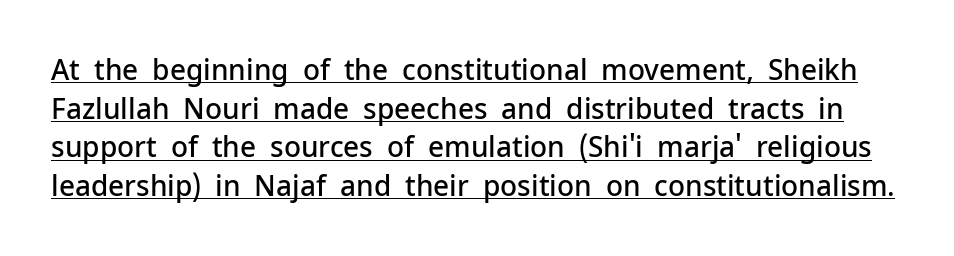
The image shows 28 px semibold sans-serif type, upright; set normal line spacing (1.38x), normal letter spacing, underlined; low stroke contrast and a medium x-height.
